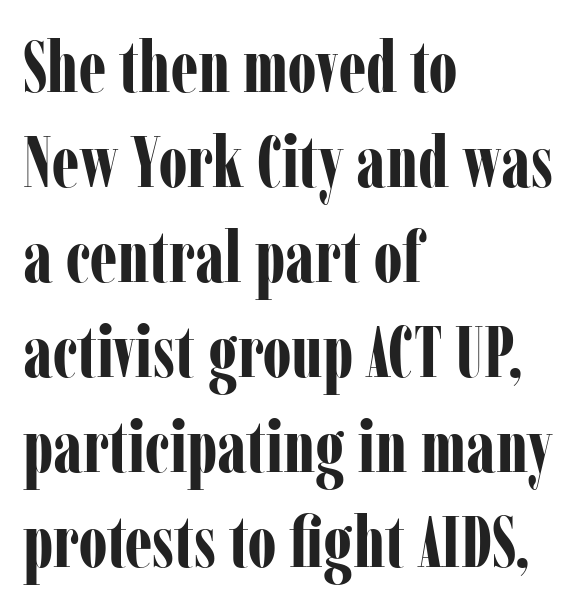
Q: Is the text bold? A: Yes.
Q: Is the text italic (slanted)? A: No, it is upright.
Q: Is the typeface a serif or a sans-serif typeface? A: Serif.
Q: Is the text underlined? A: No.
Q: How is the paragraph aligned? A: Left-aligned.
Q: Is the spacing between letters normal or unusually wide? A: Normal.
Q: Is the spacing between lines tight, normal or loose? A: Normal.
Q: Width (condensed, normal, or wide)? A: Condensed.
Q: Stroke contrast? A: Low.
Q: x-height? A: Medium.
Q: Monospaced? A: No.
